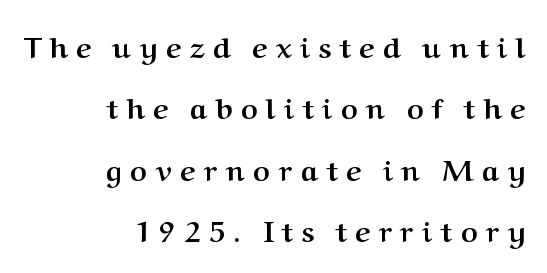
The face used here is proportionally spaced, like ordinary book or web type. Short note: letters widely spaced. Widely set lines give the paragraph a tall, airy silhouette. Style check: upright. Students, this is bold: see how much ink each stroke carries. The typesetter chose a ragged-left arrangement here.
